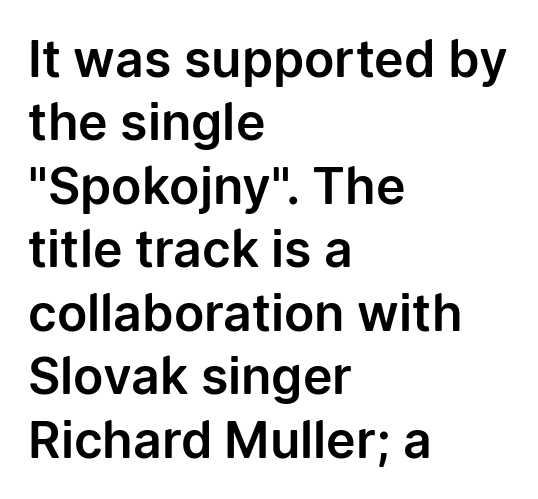
Q: Is the text italic (slanted)? A: No, it is upright.
Q: Is the typeface a serif or a sans-serif typeface? A: Sans-serif.
Q: Is the text underlined? A: No.
Q: How is the paragraph aligned? A: Left-aligned.
Q: Is the spacing between letters normal or unusually wide? A: Normal.
Q: Is the spacing between lines tight, normal or loose? A: Normal.
Q: Width (condensed, normal, or wide)? A: Normal.
Q: Stroke contrast? A: Low.
Q: x-height? A: Medium.
Q: Monospaced? A: No.
